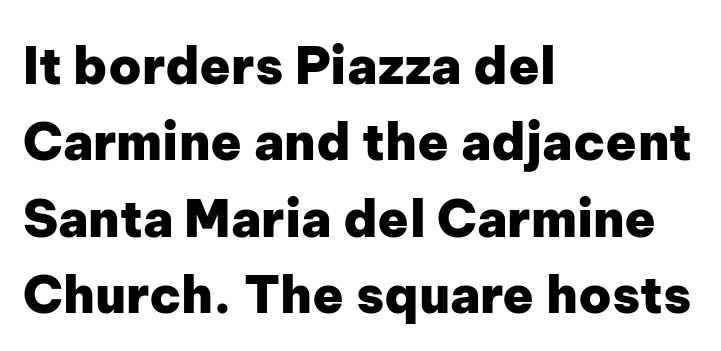
Notice how descenders clear the ascenders below comfortably — that's standard leading. Characters remain perfectly vertical along every line. The rendering shows plain stroke endings on the letterforms — a sans-serif design. The compositor pushed each line to the left boundary. The type is set solid horizontally, with unmodified tracking. You could not count columns in this text — the font is proportionally spaced.
